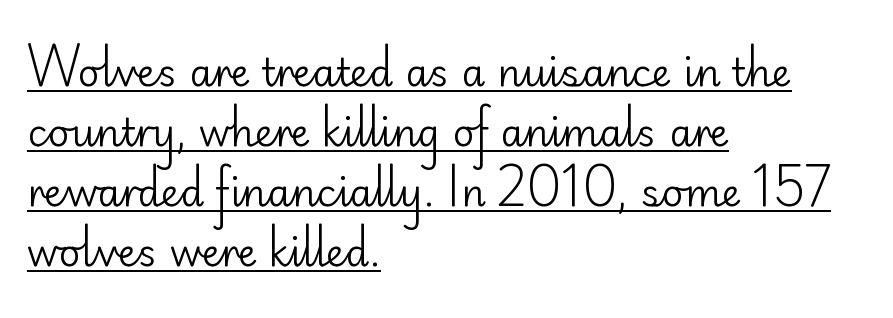
No heavy texture on the line: the type isn't bold. Is this a sans? Yes — the strokes have no serifs. Alignment: flush left. Students, observe: this is what conventionally led text looks like. The typography opts for an upright posture over an oblique one. The type is set solid horizontally, with unmodified tracking.
